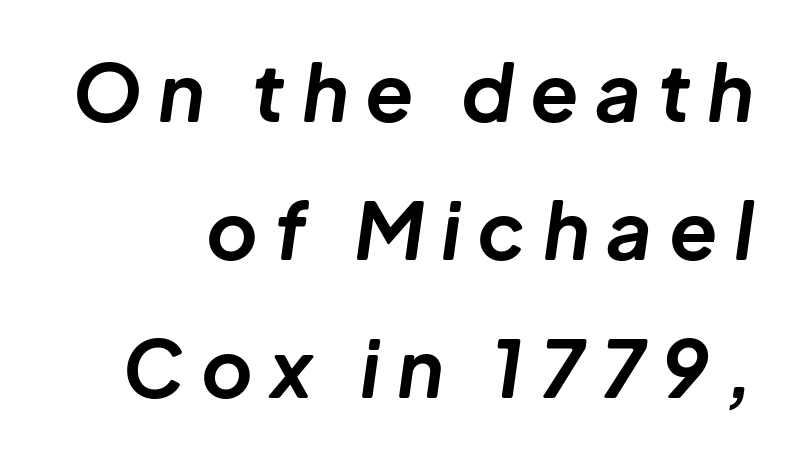
This is heavy type, rendered in bold. Note the varied advance widths — an 'i' is clearly narrower than an 'm'. Letter spacing: wide. The foot of each line stays bare and open.
